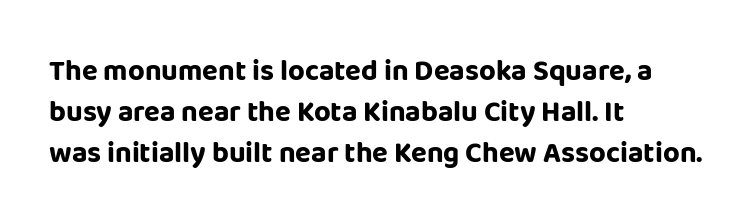
{"serif": "no", "italic": "no", "bold": "yes", "weight": "bold", "width": "normal", "stroke_contrast": "low", "x_height": "large", "monospaced": "no", "underline": "no", "align": "left", "line_spacing": "normal", "line_spacing_ratio": 1.42, "letter_spacing": "normal", "letter_spacing_em": 0.0, "glyph_px": 29}
